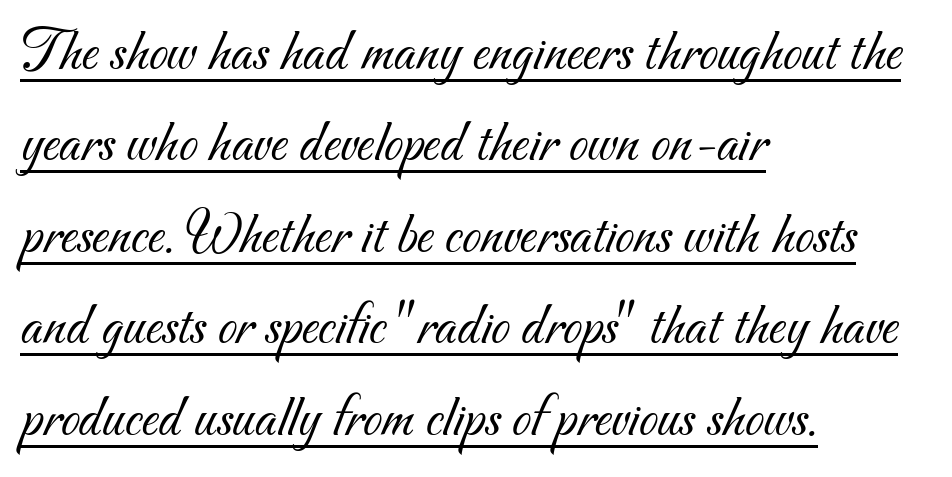
The image shows 61 px light sans-serif type; set left-aligned, normal line spacing (1.5x), normal letter spacing, underlined; medium stroke contrast and a small x-height.
